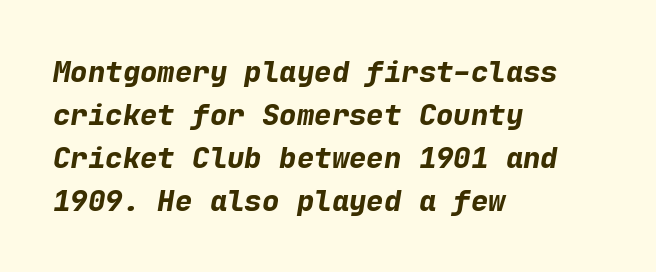
Q: Is the text bold? A: Yes.
Q: Is the text italic (slanted)? A: Yes, it leans right by about 9 degrees.
Q: Is the text underlined? A: No.
Q: How is the paragraph aligned? A: Left-aligned.
Q: Is the spacing between letters normal or unusually wide? A: Normal.
Q: Is the spacing between lines tight, normal or loose? A: Normal.
Q: Width (condensed, normal, or wide)? A: Normal.
Q: Stroke contrast? A: Low.
Q: x-height? A: Medium.
Q: Monospaced? A: Yes.
